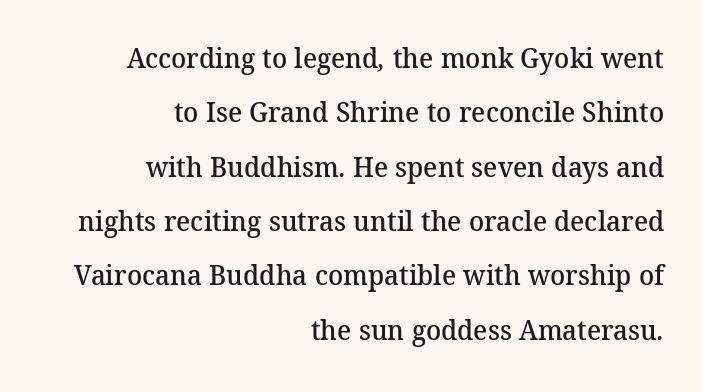
{"serif": "yes", "bold": "semi", "weight": "semibold", "width": "normal", "stroke_contrast": "medium", "x_height": "medium", "monospaced": "no", "underline": "no", "align": "right", "line_spacing": "loose", "line_spacing_ratio": 1.94, "letter_spacing": "normal", "letter_spacing_em": 0.0, "glyph_px": 28}
